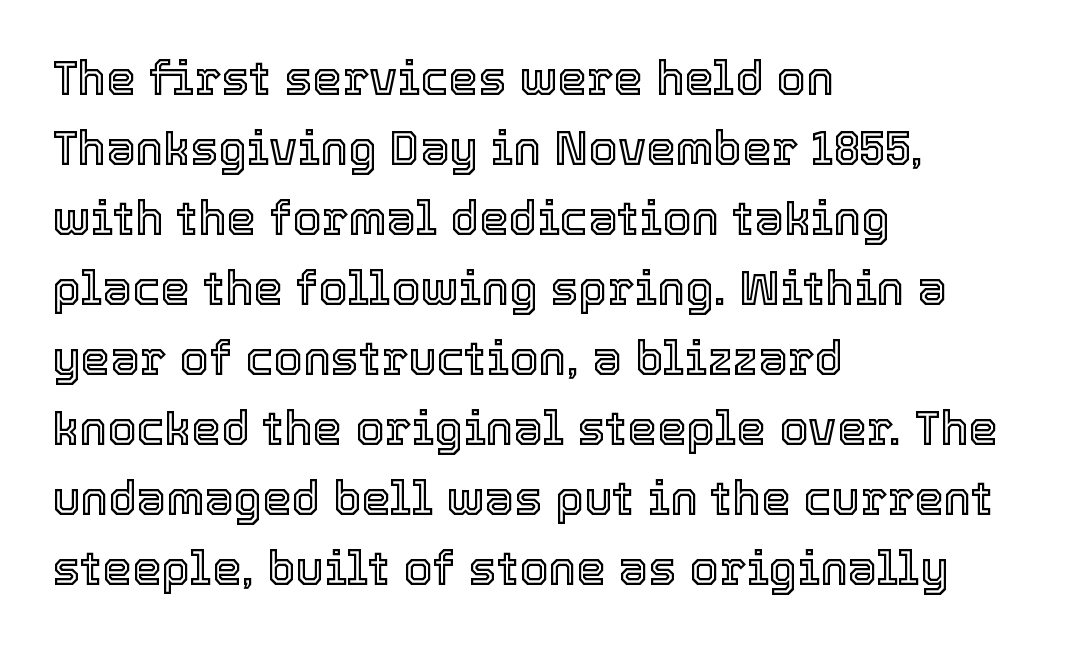
Q: Is the text italic (slanted)? A: No, it is upright.
Q: Is the text underlined? A: No.
Q: How is the paragraph aligned? A: Left-aligned.
Q: Is the spacing between letters normal or unusually wide? A: Normal.
Q: Is the spacing between lines tight, normal or loose? A: Normal.
Q: Width (condensed, normal, or wide)? A: Normal.
Q: x-height? A: Medium.
Q: Monospaced? A: No.
